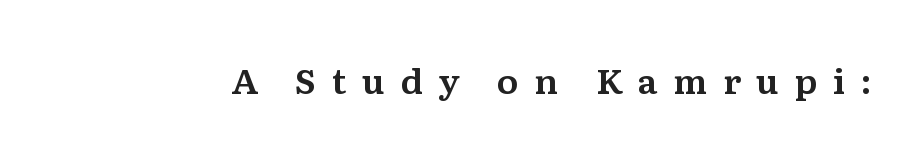
A typesetter would label this face a serif. The face used here is rendered with a markedly widened letterfit. The glyphs are unaccompanied by any horizontal stroke below them. Posture: straight, roman, zero tilt.
